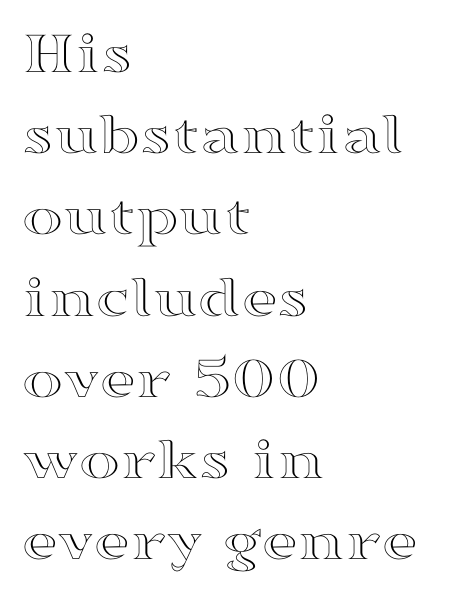
Q: Is the text italic (slanted)? A: No, it is upright.
Q: Is the text underlined? A: No.
Q: How is the paragraph aligned? A: Left-aligned.
Q: Is the spacing between letters normal or unusually wide? A: Normal.
Q: Is the spacing between lines tight, normal or loose? A: Normal.
Q: Width (condensed, normal, or wide)? A: Wide.
Q: x-height? A: Medium.
Q: Monospaced? A: No.
